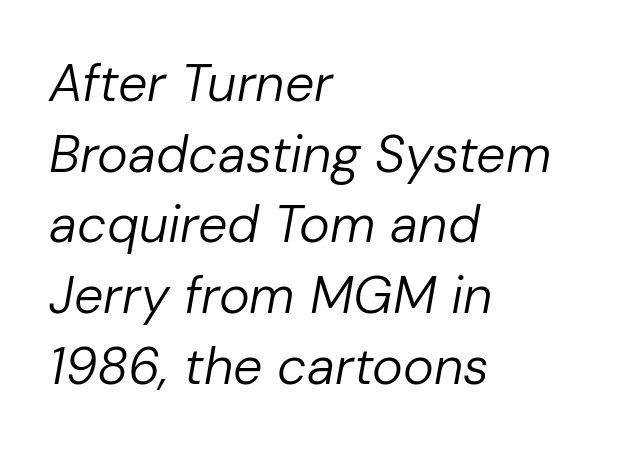
The image shows 52 px regular-weight type, italic (leaning right); set left-aligned, normal line spacing (1.36x), normal letter spacing, not underlined; low stroke contrast and a medium x-height.
